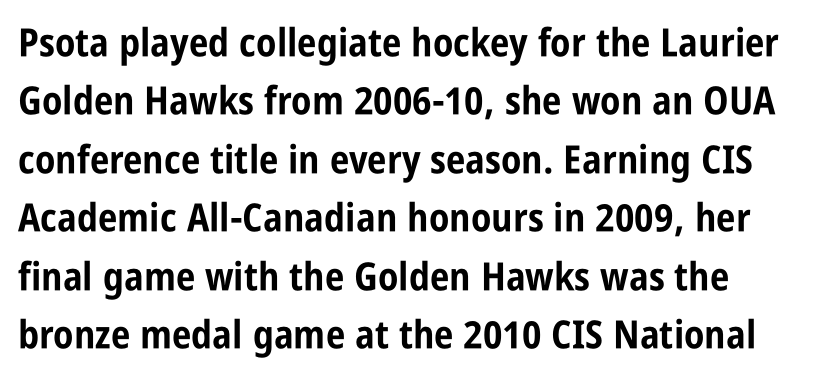
Q: Is the text bold? A: Yes.
Q: Is the text italic (slanted)? A: No, it is upright.
Q: Is the typeface a serif or a sans-serif typeface? A: Sans-serif.
Q: Is the text underlined? A: No.
Q: Is the spacing between letters normal or unusually wide? A: Normal.
Q: Is the spacing between lines tight, normal or loose? A: Normal.
Q: Width (condensed, normal, or wide)? A: Condensed.
Q: Stroke contrast? A: Low.
Q: x-height? A: Large.
Q: Monospaced? A: No.
